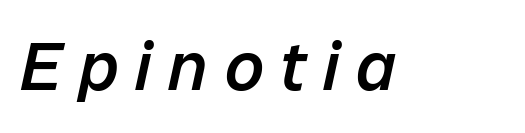
Q: Is the text bold? A: Semi-bold.
Q: Is the text italic (slanted)? A: Yes, it leans right by about 12 degrees.
Q: Is the text underlined? A: No.
Q: Is the spacing between letters normal or unusually wide? A: Unusually wide.
Q: Width (condensed, normal, or wide)? A: Normal.
Q: Stroke contrast? A: Low.
Q: x-height? A: Medium.
Q: Monospaced? A: No.
